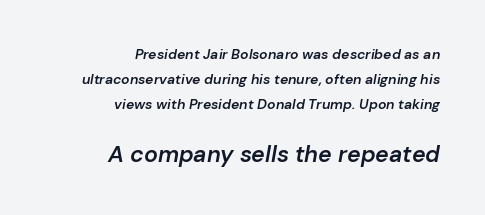
The image shows 23 px text type, italic (leaning right); set right-aligned, line spacing 1.8x, normal letter spacing, not underlined; the second (bottom) block is 1.64x larger.
